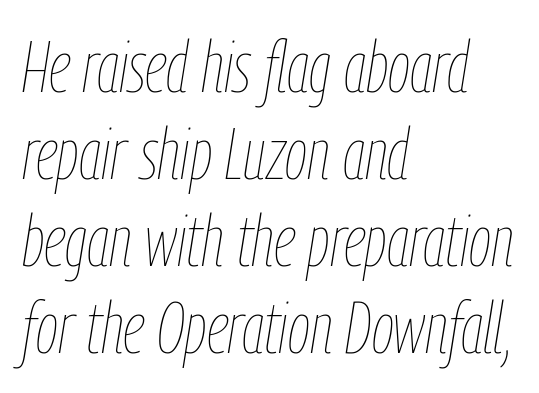
These lines keep a tight, regular rhythm from letter to letter. Plain, unruled lines of type. The typesetting does not lean heavy: it is not bold. Each letter keeps its own natural width here, so spacing adapts to shape. The text block is weighted toward the left margin, trailing off unevenly rightward. There's an unmistakable incline to the writing here.
